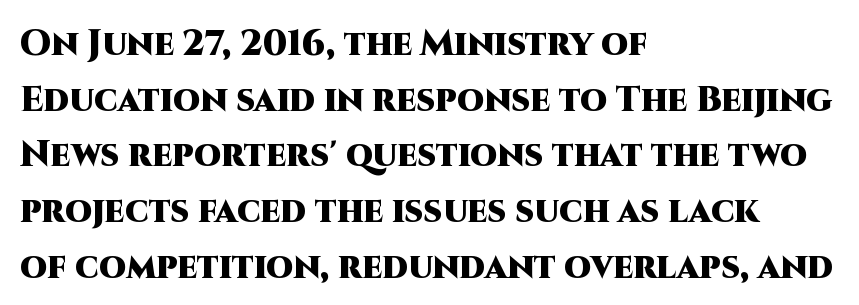
Strokes here are thick enough to call this a true bold. Characters follow at the spacing the type designer built in. Words float on clear page, feet unadorned. Are there feet on the stems? There aren't — it's a sans. Honestly, the row spacing looks completely unremarkable. Is the block centered? No — it sits flush against the left margin.
